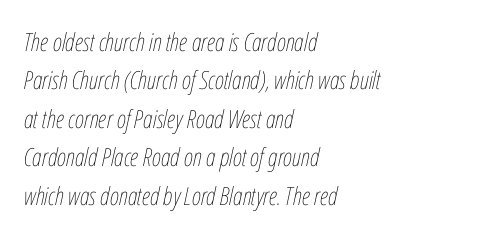
Q: Is the text bold? A: No.
Q: Is the text italic (slanted)? A: Yes, it leans right by about 12 degrees.
Q: Is the text underlined? A: No.
Q: How is the paragraph aligned? A: Left-aligned.
Q: Is the spacing between letters normal or unusually wide? A: Normal.
Q: Is the spacing between lines tight, normal or loose? A: Normal.
